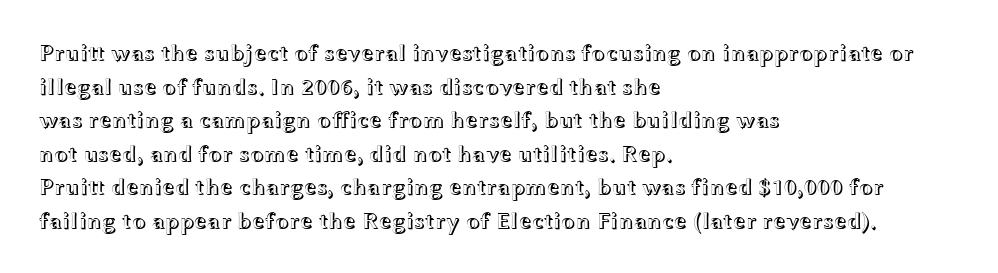
{"italic": "no", "underline": "no", "align": "left", "line_spacing": "normal", "line_spacing_ratio": 1.46, "letter_spacing": "normal", "letter_spacing_em": 0.0, "glyph_px": 23}
